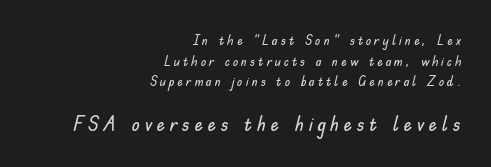
Q: Is the text italic (slanted)? A: Yes.
Q: Is the text underlined? A: No.
Q: How is the paragraph aligned? A: Right-aligned.
Q: Is the spacing between letters normal or unusually wide? A: Unusually wide.
Q: Is the spacing between lines tight, normal or loose? A: Normal.
Q: Which block of text is set in a larger size, the first (top) or the second (bottom)? A: The second (bottom) one.
